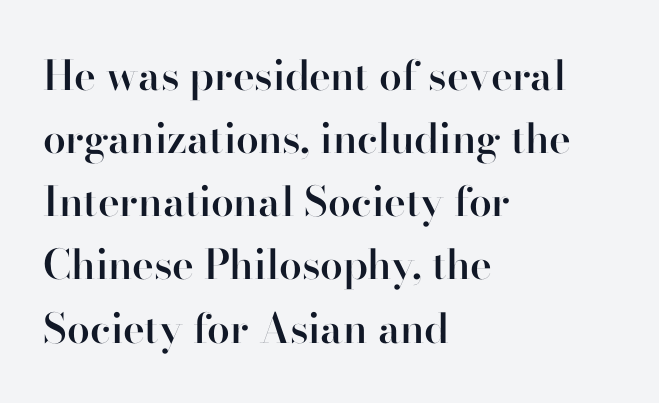
{"serif": "no", "italic": "no", "bold": "semi", "weight": "semibold", "width": "normal", "stroke_contrast": "high", "x_height": "small", "monospaced": "no", "underline": "no", "align": "left", "line_spacing": "normal", "line_spacing_ratio": 1.54, "letter_spacing": "normal", "letter_spacing_em": 0.0, "glyph_px": 41}
